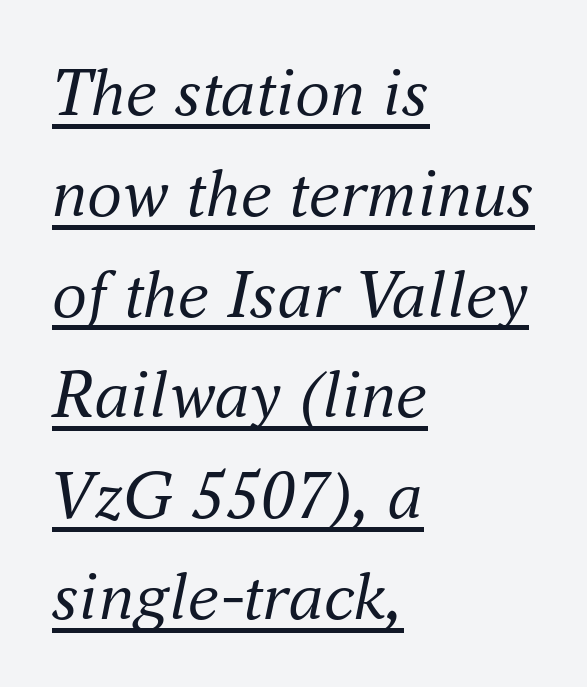
The image shows 70 px regular-weight serif type, italic (leaning right); set left-aligned, normal line spacing (1.44x), normal letter spacing, underlined; medium stroke contrast and a small x-height.
